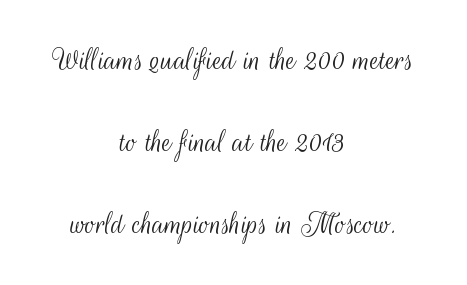
{"serif": "no", "bold": "no", "weight": "light", "width": "condensed", "stroke_contrast": "medium", "x_height": "small", "monospaced": "no", "underline": "no", "align": "center", "line_spacing": "loose", "line_spacing_ratio": 2.41, "letter_spacing": "normal", "letter_spacing_em": 0.0, "glyph_px": 34}
